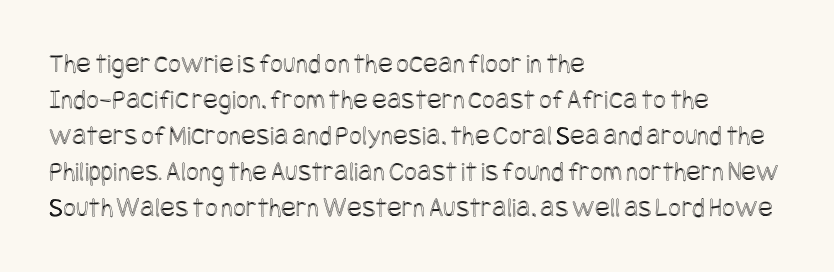
{"italic": "no", "width": "condensed", "x_height": "large", "underline": "no", "align": "left", "line_spacing": "normal", "line_spacing_ratio": 1.29, "letter_spacing": "normal", "letter_spacing_em": 0.0, "glyph_px": 28}
